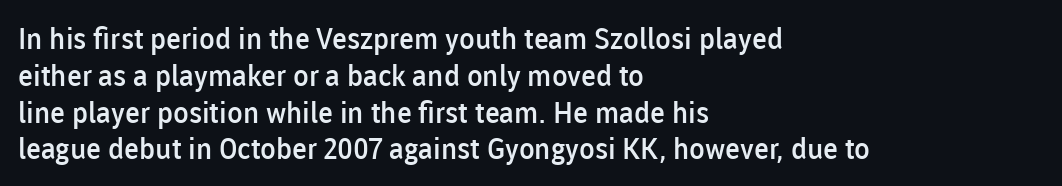
Q: Is the text bold? A: Semi-bold.
Q: Is the text italic (slanted)? A: No, it is upright.
Q: Is the typeface a serif or a sans-serif typeface? A: Sans-serif.
Q: Is the text underlined? A: No.
Q: How is the paragraph aligned? A: Left-aligned.
Q: Is the spacing between letters normal or unusually wide? A: Normal.
Q: Is the spacing between lines tight, normal or loose? A: Normal.
Q: Width (condensed, normal, or wide)? A: Normal.
Q: Stroke contrast? A: Low.
Q: x-height? A: Medium.
Q: Monospaced? A: No.
